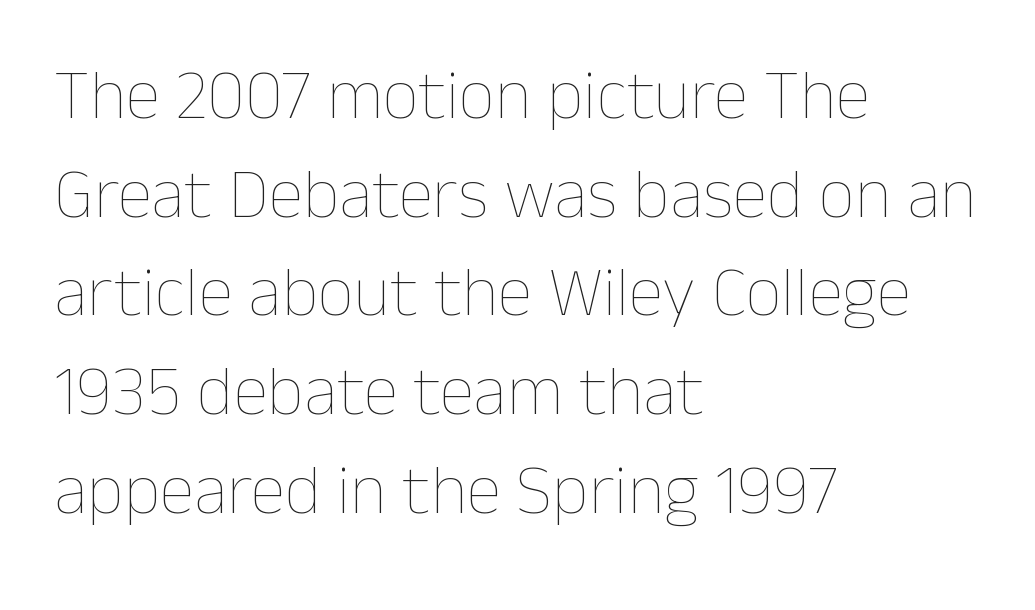
{"italic": "no", "bold": "no", "weight": "thin", "width": "normal", "stroke_contrast": "low", "x_height": "medium", "monospaced": "no", "underline": "no", "align": "left", "line_spacing": "normal", "line_spacing_ratio": 1.39, "letter_spacing": "normal", "letter_spacing_em": 0.0, "glyph_px": 71}
